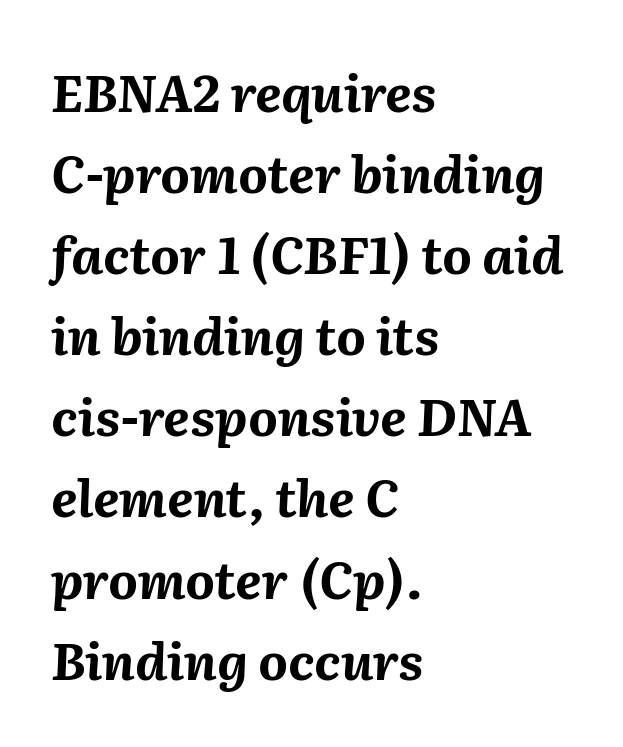
{"italic": "yes", "lean": "right", "slant_degrees": 2, "bold": "yes", "weight": "bold", "width": "normal", "stroke_contrast": "medium", "x_height": "medium", "monospaced": "no", "underline": "no", "align": "left", "line_spacing": "normal", "line_spacing_ratio": 1.59, "letter_spacing": "normal", "letter_spacing_em": 0.0, "glyph_px": 51}
